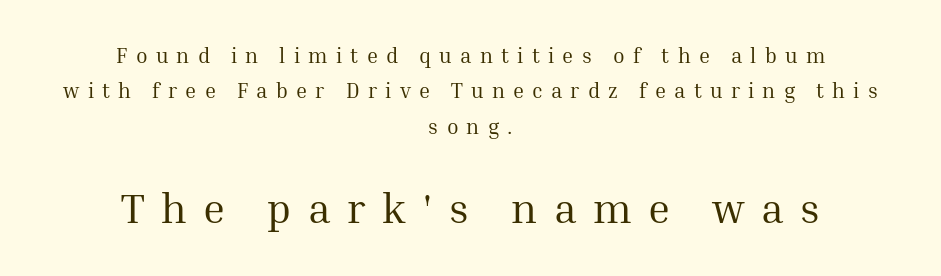
Q: Is the text bold? A: No.
Q: Is the text italic (slanted)? A: No, it is upright.
Q: Is the typeface a serif or a sans-serif typeface? A: Serif.
Q: Is the text underlined? A: No.
Q: How is the paragraph aligned? A: Centered.
Q: Is the spacing between letters normal or unusually wide? A: Unusually wide.
Q: Is the spacing between lines tight, normal or loose? A: Normal.
Q: Which block of text is set in a larger size, the first (top) or the second (bottom)? A: The second (bottom) one.
Q: Width (condensed, normal, or wide)? A: Normal.
Q: Stroke contrast? A: Medium.
Q: x-height? A: Medium.
Q: Monospaced? A: No.
